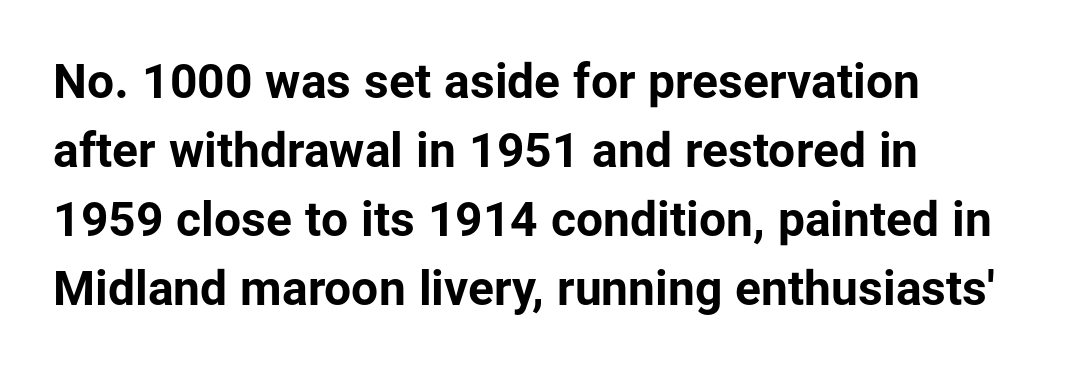
The image shows 48 px bold sans-serif type, upright; set left-aligned, normal line spacing (1.44x), normal letter spacing, not underlined; low stroke contrast and a medium x-height.
